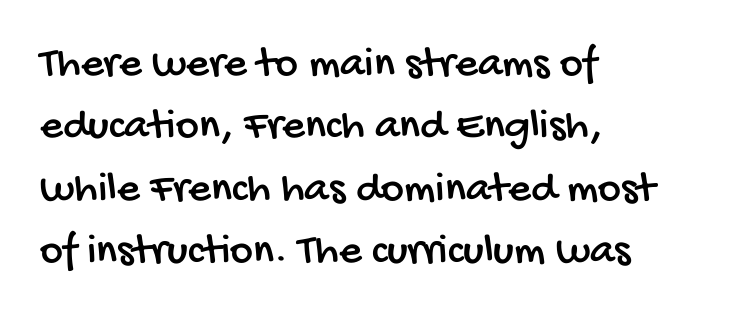
Q: Is the typeface a serif or a sans-serif typeface? A: Sans-serif.
Q: Is the text underlined? A: No.
Q: How is the paragraph aligned? A: Left-aligned.
Q: Is the spacing between letters normal or unusually wide? A: Normal.
Q: Is the spacing between lines tight, normal or loose? A: Normal.
Q: Width (condensed, normal, or wide)? A: Condensed.
Q: Stroke contrast? A: Low.
Q: x-height? A: Large.
Q: Monospaced? A: No.
